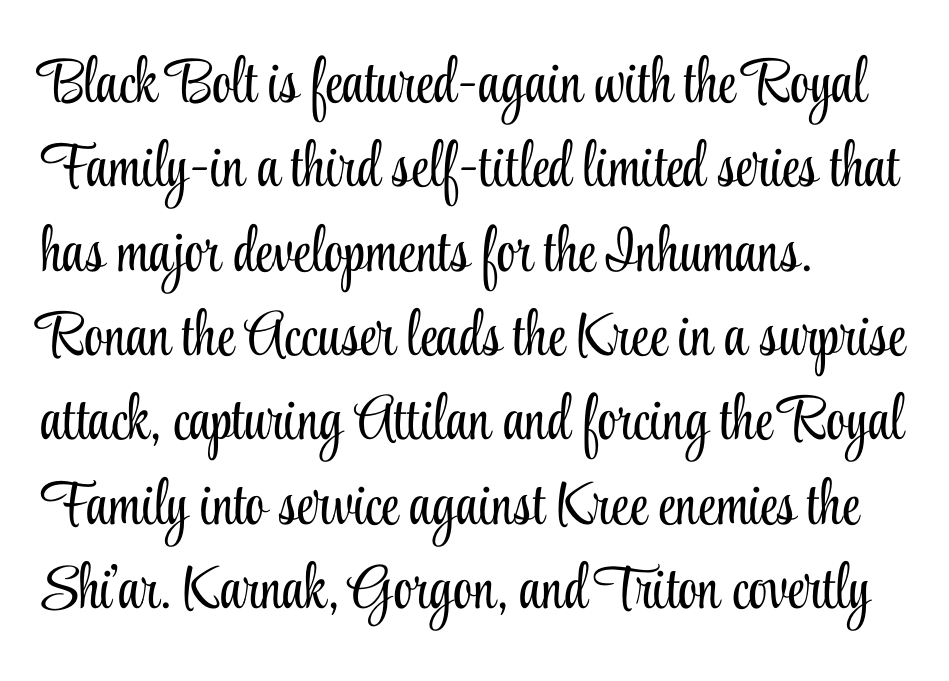
Q: Is the text bold? A: No.
Q: Is the text italic (slanted)? A: Yes.
Q: Is the typeface a serif or a sans-serif typeface? A: Serif.
Q: Is the text underlined? A: No.
Q: How is the paragraph aligned? A: Left-aligned.
Q: Is the spacing between letters normal or unusually wide? A: Normal.
Q: Is the spacing between lines tight, normal or loose? A: Normal.
Q: Width (condensed, normal, or wide)? A: Condensed.
Q: Stroke contrast? A: Low.
Q: x-height? A: Small.
Q: Monospaced? A: No.
